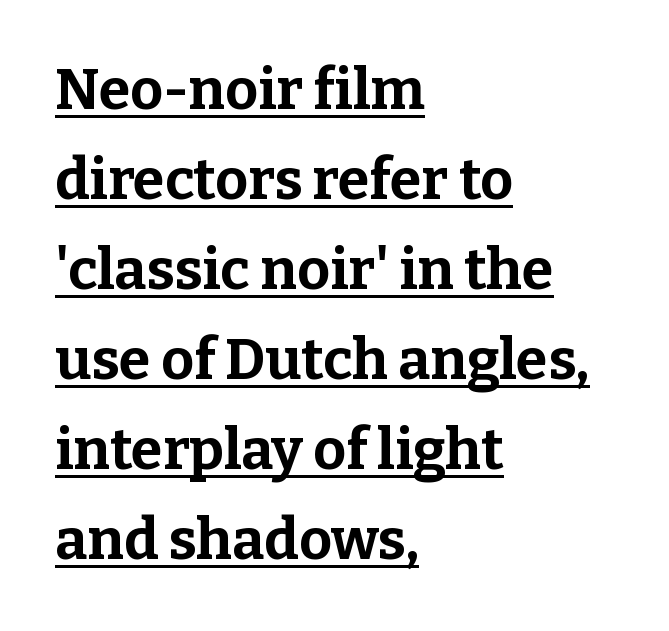
Q: Is the text bold? A: Yes.
Q: Is the text italic (slanted)? A: No, it is upright.
Q: Is the typeface a serif or a sans-serif typeface? A: Serif.
Q: Is the text underlined? A: Yes.
Q: How is the paragraph aligned? A: Left-aligned.
Q: Is the spacing between letters normal or unusually wide? A: Normal.
Q: Is the spacing between lines tight, normal or loose? A: Normal.
Q: Width (condensed, normal, or wide)? A: Normal.
Q: Stroke contrast? A: Low.
Q: x-height? A: Medium.
Q: Monospaced? A: No.
